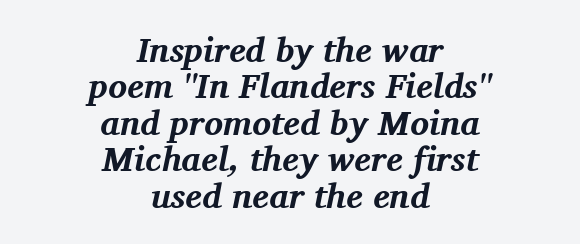
The image shows 35 px bold serif type, italic (leaning right); set centered, tight line spacing (1.04x), normal letter spacing, not underlined; medium stroke contrast and a medium x-height.
